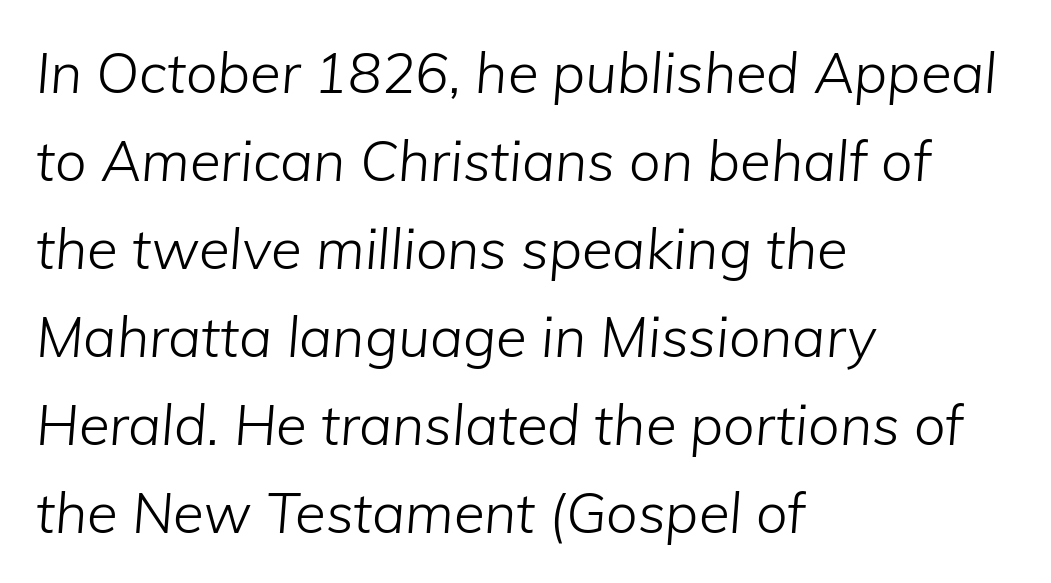
Spacing verdict: proportional, widths tailored to each character. The letterforms sit at book weight or below. The glyphs look as if they've been sheared to an angle. The horizontal fit of the characters is conventional and even. Each line starts at the same left margin while the right side varies.
